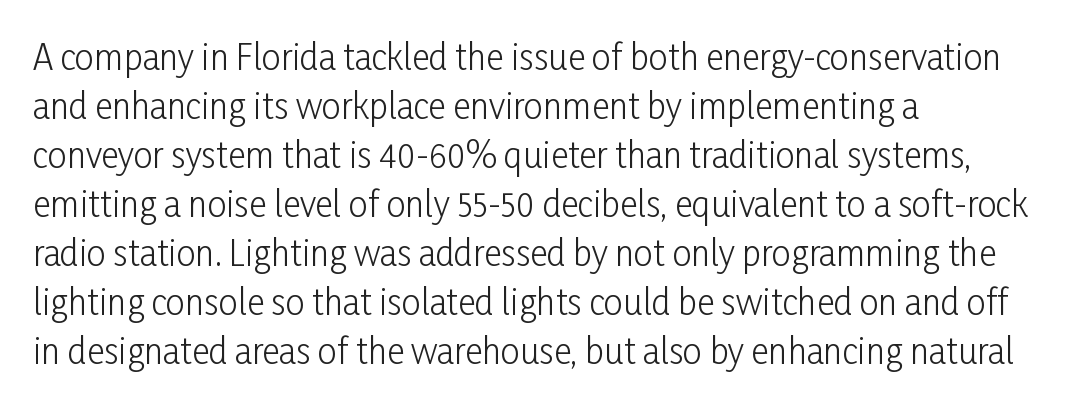
Q: Is the text bold? A: No.
Q: Is the text italic (slanted)? A: No, it is upright.
Q: Is the typeface a serif or a sans-serif typeface? A: Sans-serif.
Q: Is the text underlined? A: No.
Q: How is the paragraph aligned? A: Left-aligned.
Q: Is the spacing between letters normal or unusually wide? A: Normal.
Q: Is the spacing between lines tight, normal or loose? A: Normal.
Q: Width (condensed, normal, or wide)? A: Condensed.
Q: Stroke contrast? A: Low.
Q: x-height? A: Medium.
Q: Monospaced? A: No.
